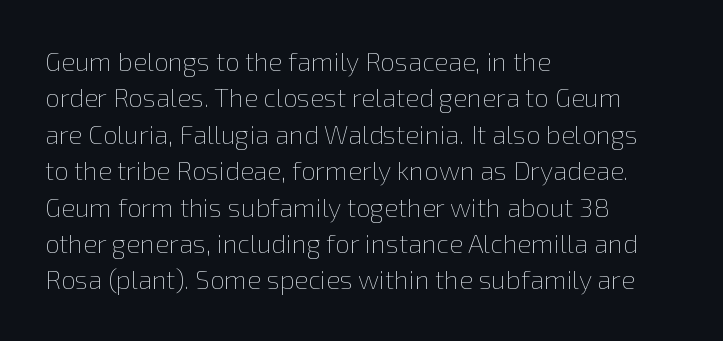
The image shows 26 px text type, upright; set left-aligned, normal line spacing (1.4x), normal letter spacing, not underlined.
